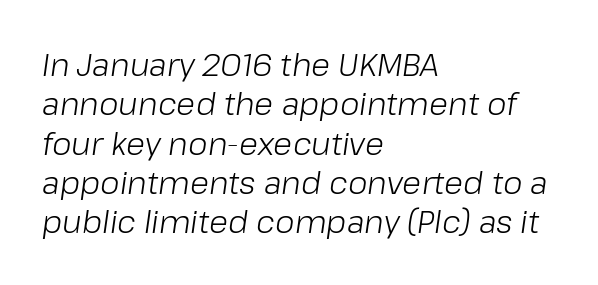
The image shows 31 px light type, italic (leaning right); set left-aligned, normal line spacing (1.27x), normal letter spacing, not underlined; low stroke contrast and a medium x-height.
